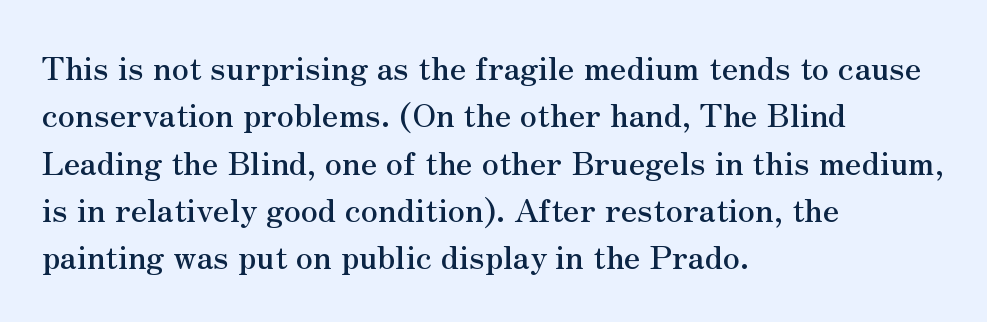
A normal amount of white space separates one row of letters from the next. Typographically, this falls in the serif category. Here the glyphs are tracked normally, forming tight word shapes. The face used here is proportionally spaced, like ordinary book or web type.
